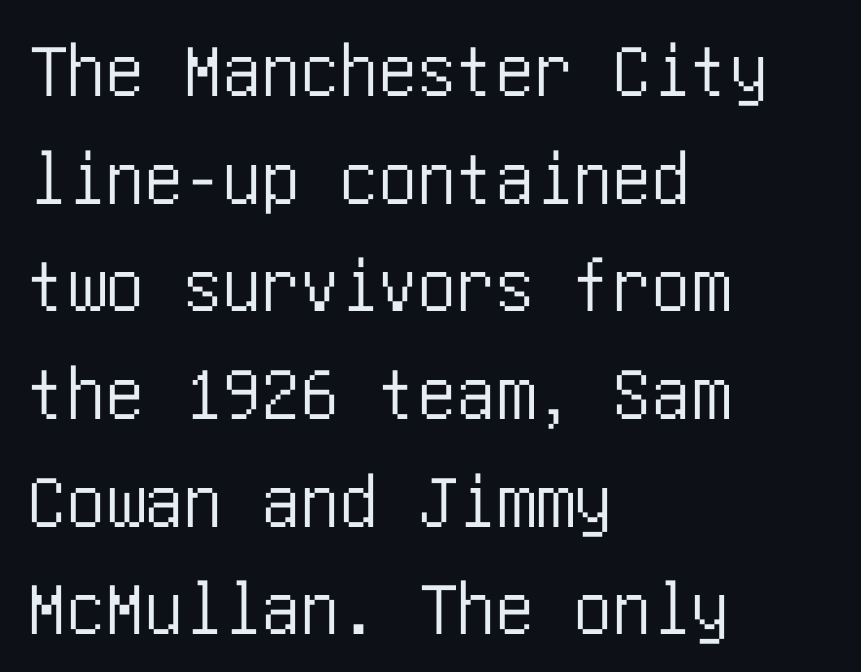
Q: Is the text italic (slanted)? A: No, it is upright.
Q: Is the typeface a serif or a sans-serif typeface? A: Sans-serif.
Q: Is the text underlined? A: No.
Q: How is the paragraph aligned? A: Left-aligned.
Q: Is the spacing between letters normal or unusually wide? A: Normal.
Q: Is the spacing between lines tight, normal or loose? A: Normal.
Q: Width (condensed, normal, or wide)? A: Condensed.
Q: Stroke contrast? A: Low.
Q: x-height? A: Large.
